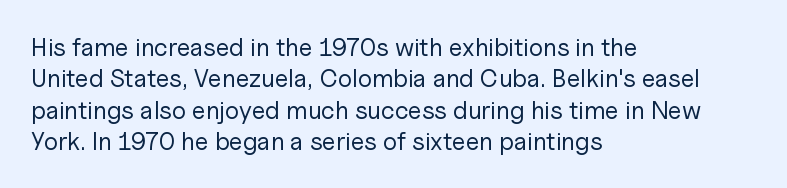
{"italic": "no", "bold": "no", "underline": "no", "align": "left", "line_spacing": "normal", "line_spacing_ratio": 1.26, "letter_spacing": "normal", "letter_spacing_em": 0.0, "glyph_px": 25}
